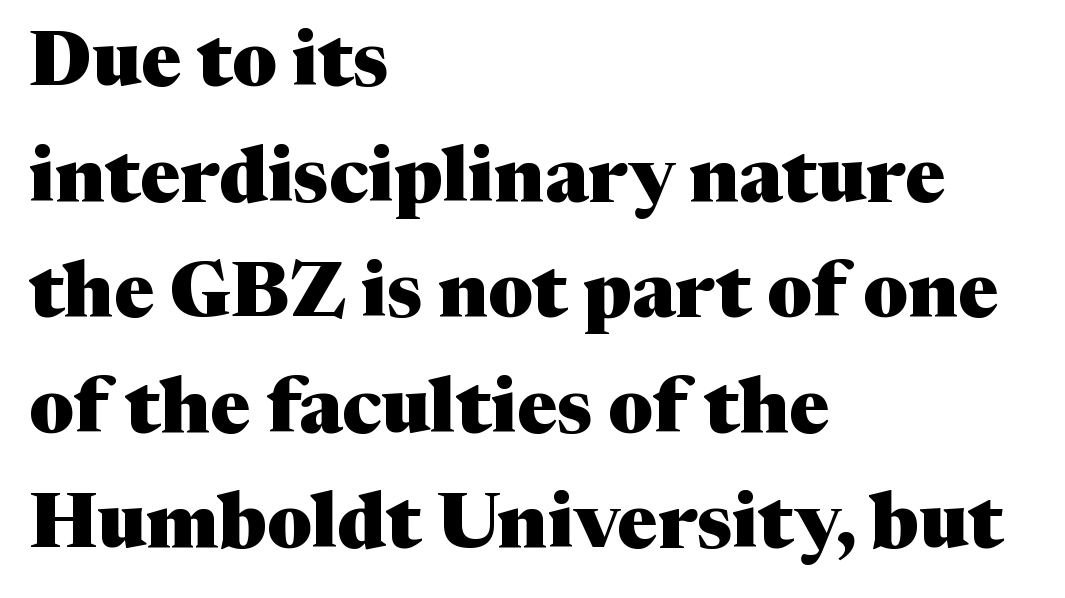
This is roman type, the default non-slanted kind. Honestly, the letter spacing is just normal — you wouldn't notice it. Leading: standard. What kind of face is this? One with serifs. Weight: bold.
